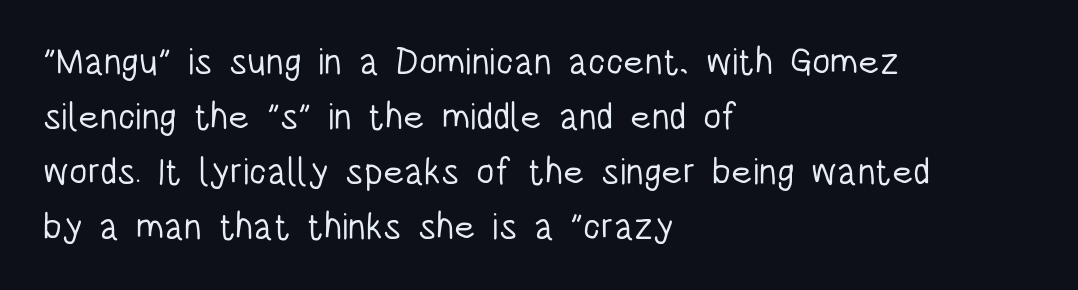
Letter spacing: default. Underline: absent. This rendering uses left alignment, leaving the right contour irregular. Successive baselines arrive at the customary interval. Font category for this specimen: sans-serif.
